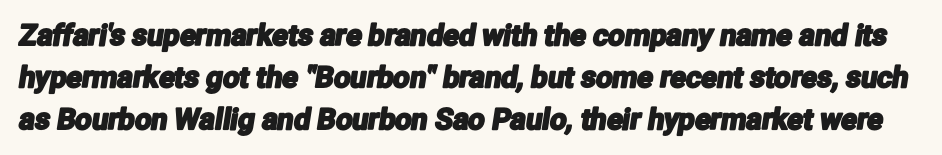
Q: Is the typeface a serif or a sans-serif typeface? A: Sans-serif.
Q: Is the text underlined? A: No.
Q: Is the spacing between letters normal or unusually wide? A: Normal.
Q: Is the spacing between lines tight, normal or loose? A: Normal.
Q: Width (condensed, normal, or wide)? A: Condensed.
Q: Stroke contrast? A: Low.
Q: x-height? A: Medium.
Q: Monospaced? A: No.
